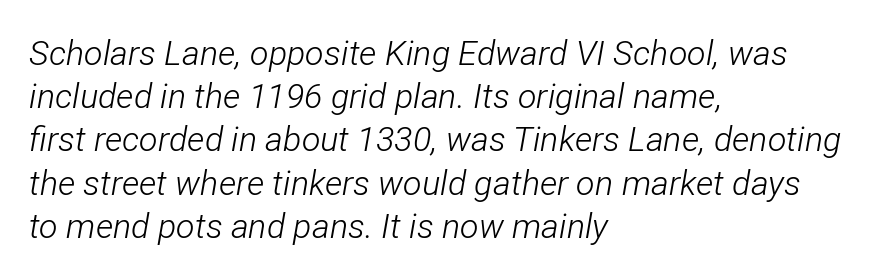
Q: Is the text bold? A: No.
Q: Is the text italic (slanted)? A: Yes, it leans right by about 12 degrees.
Q: Is the text underlined? A: No.
Q: How is the paragraph aligned? A: Left-aligned.
Q: Is the spacing between letters normal or unusually wide? A: Normal.
Q: Is the spacing between lines tight, normal or loose? A: Normal.
Q: Width (condensed, normal, or wide)? A: Condensed.
Q: Stroke contrast? A: Low.
Q: x-height? A: Medium.
Q: Monospaced? A: No.
